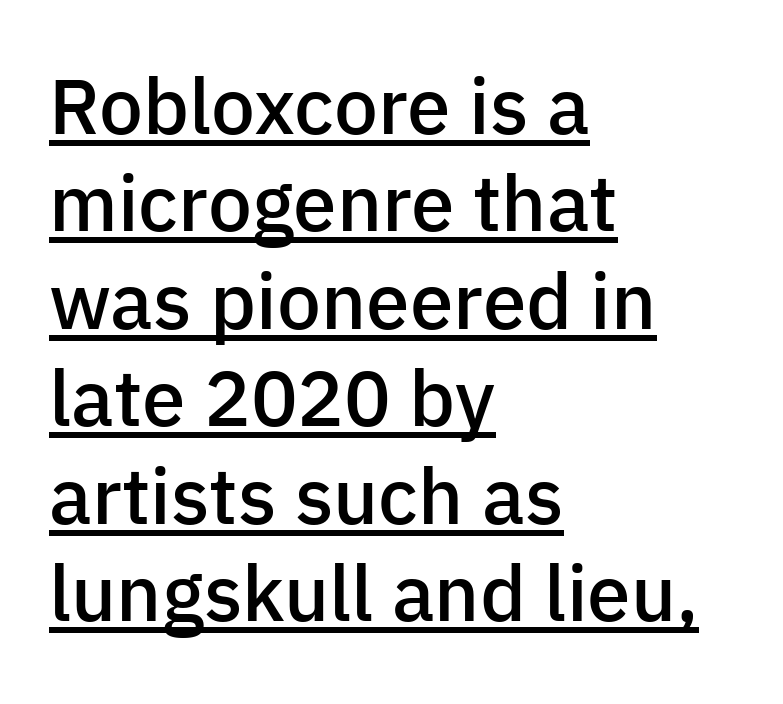
Q: Is the text bold? A: Semi-bold.
Q: Is the text italic (slanted)? A: No, it is upright.
Q: Is the typeface a serif or a sans-serif typeface? A: Sans-serif.
Q: Is the text underlined? A: Yes.
Q: How is the paragraph aligned? A: Left-aligned.
Q: Is the spacing between letters normal or unusually wide? A: Normal.
Q: Is the spacing between lines tight, normal or loose? A: Normal.
Q: Width (condensed, normal, or wide)? A: Normal.
Q: Stroke contrast? A: Low.
Q: x-height? A: Medium.
Q: Monospaced? A: No.
